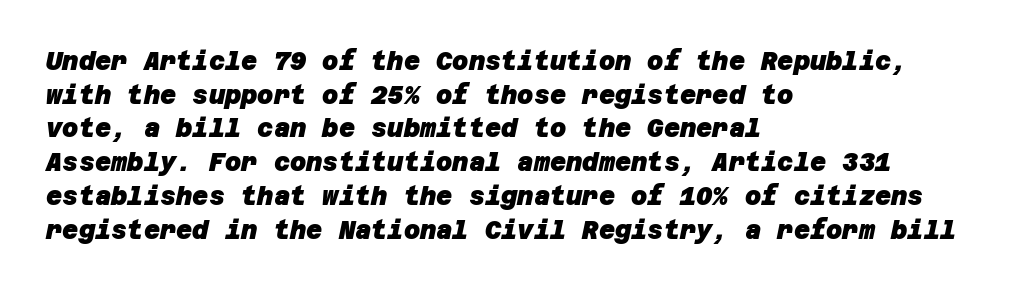
Q: Is the text bold? A: Yes.
Q: Is the text underlined? A: No.
Q: How is the paragraph aligned? A: Left-aligned.
Q: Is the spacing between letters normal or unusually wide? A: Normal.
Q: Is the spacing between lines tight, normal or loose? A: Normal.
